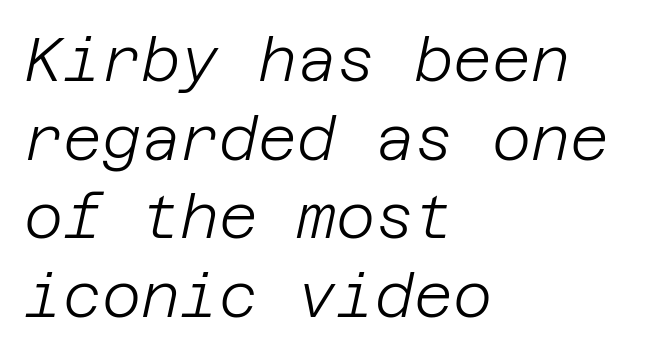
Tall strokes in this sample are angled rather than plumb. A student would call this left alignment; a typographer would say flush left, rag right. The typesetting does not lean heavy: it is not bold. Is the letter spacing exaggerated? No — it looks like the ordinary default.
